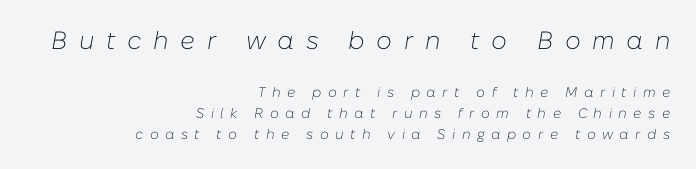
Compared with a typical body face, this is equally light or lighter still. The typography opts for an oblique posture over an upright one. Successive baselines arrive at the customary interval. Which chunk is bigger? The first one — the top block dwarfs the bottom.
